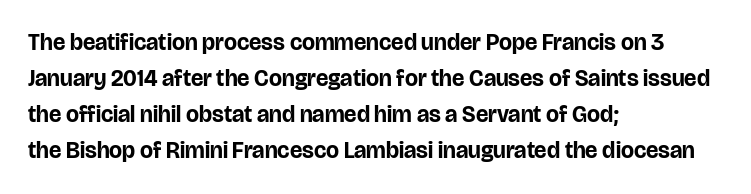
Q: Is the text bold? A: Yes.
Q: Is the text italic (slanted)? A: No, it is upright.
Q: Is the text underlined? A: No.
Q: How is the paragraph aligned? A: Left-aligned.
Q: Is the spacing between letters normal or unusually wide? A: Normal.
Q: Is the spacing between lines tight, normal or loose? A: Normal.
